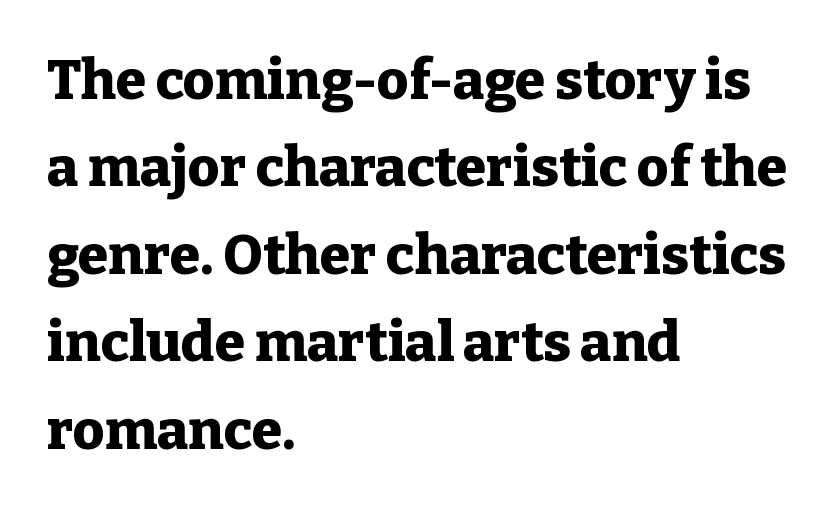
Q: Is the text bold? A: Yes.
Q: Is the text italic (slanted)? A: No, it is upright.
Q: Is the typeface a serif or a sans-serif typeface? A: Serif.
Q: Is the text underlined? A: No.
Q: How is the paragraph aligned? A: Left-aligned.
Q: Is the spacing between letters normal or unusually wide? A: Normal.
Q: Is the spacing between lines tight, normal or loose? A: Normal.
Q: Width (condensed, normal, or wide)? A: Normal.
Q: Stroke contrast? A: Low.
Q: x-height? A: Medium.
Q: Monospaced? A: No.
